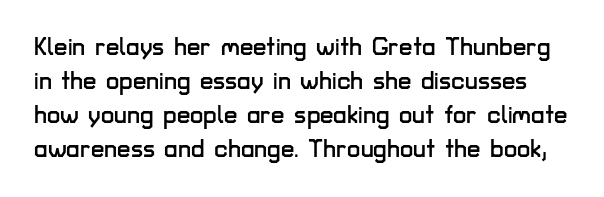
Underline: absent. It's the straight-up-and-down kind of type. Inter-character spacing is left at the font's built-in metrics. Leading: standard.
